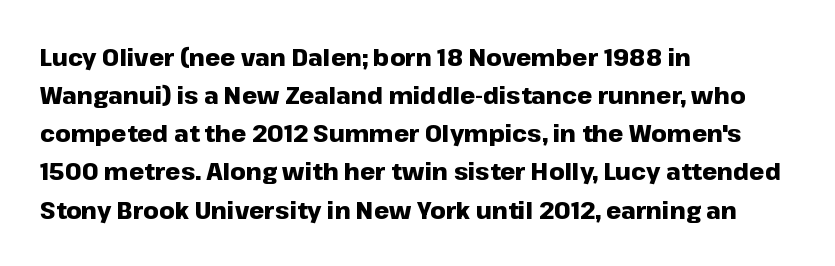
Any mark beneath the type? The region is blank. The letters stand upright; this is a roman face. The type is set solid horizontally, with unmodified tracking. Which margin do the lines hug? The left one — the right edge is uneven. The rendering uses a bold face; every stroke is thick and dark.
